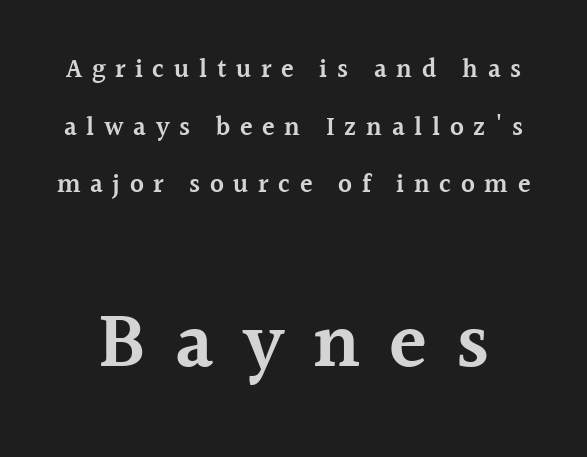
The image shows 78 px semibold serif type, upright; set loose line spacing (2.22x), unusually wide letter spacing (+0.37 em), not underlined; the second (bottom) block is 3.0x larger; a medium x-height.
